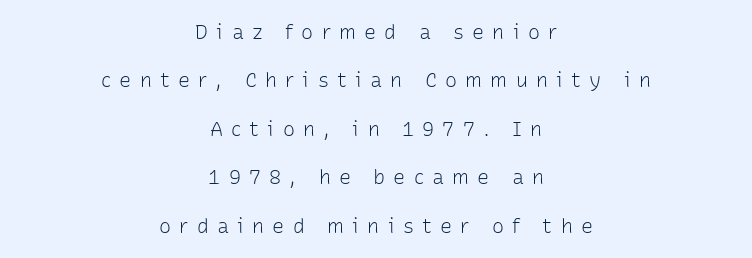
{"italic": "no", "bold": "no", "underline": "no", "align": "center", "line_spacing": "loose", "line_spacing_ratio": 2.42, "letter_spacing": "wide", "letter_spacing_em": 0.41, "glyph_px": 20}
